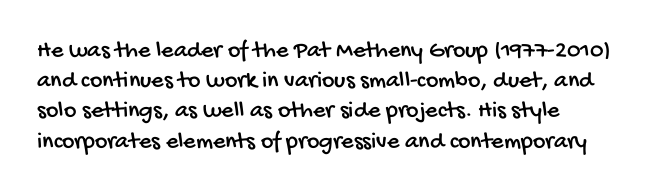
{"underline": "no", "align": "left", "line_spacing": "normal", "line_spacing_ratio": 1.26, "letter_spacing": "normal", "letter_spacing_em": 0.0, "glyph_px": 24}
